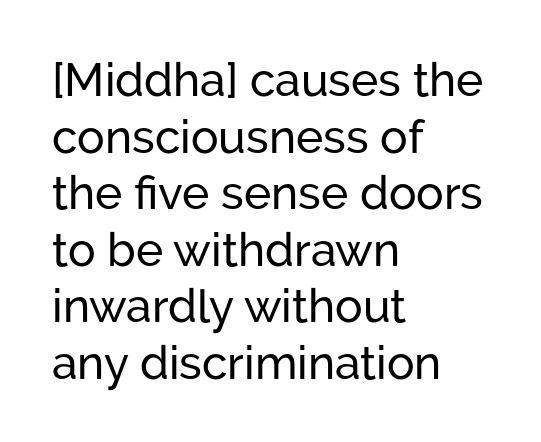
{"serif": "no", "italic": "no", "width": "normal", "stroke_contrast": "low", "x_height": "medium", "monospaced": "no", "underline": "no", "align": "left", "line_spacing_ratio": 1.23, "letter_spacing": "normal", "letter_spacing_em": 0.0, "glyph_px": 46}
